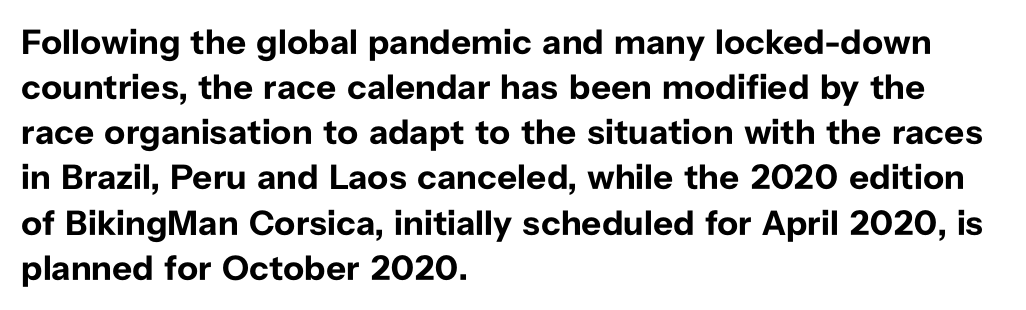
The image shows 35 px bold sans-serif type, upright; set left-aligned, normal line spacing (1.29x), normal letter spacing, not underlined; low stroke contrast and a medium x-height.
